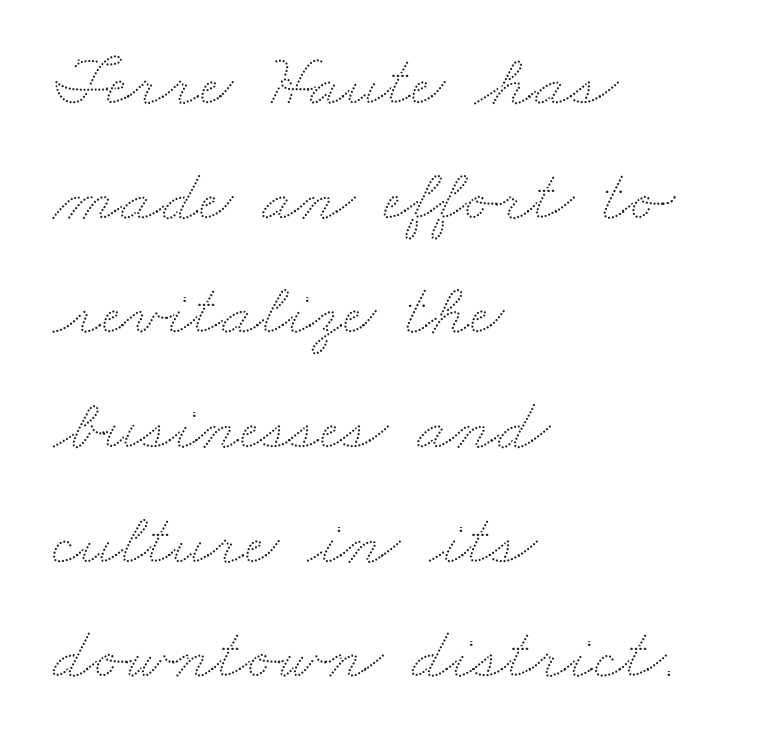
{"width": "wide", "stroke_contrast": "low", "x_height": "small", "monospaced": "no", "underline": "no", "align": "left", "line_spacing": "normal", "line_spacing_ratio": 1.55, "letter_spacing": "normal", "letter_spacing_em": 0.0, "glyph_px": 74}
